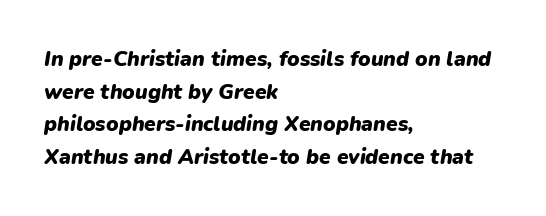
Q: Is the text bold? A: Yes.
Q: Is the text italic (slanted)? A: Yes, it leans right by about 9 degrees.
Q: Is the text underlined? A: No.
Q: How is the paragraph aligned? A: Left-aligned.
Q: Is the spacing between letters normal or unusually wide? A: Normal.
Q: Is the spacing between lines tight, normal or loose? A: Normal.
